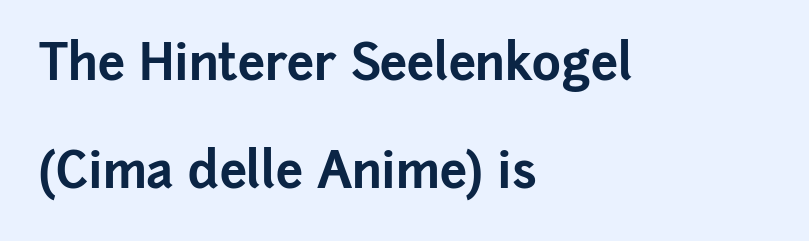
{"serif": "no", "italic": "no", "bold": "yes", "weight": "bold", "width": "normal", "stroke_contrast": "low", "x_height": "medium", "monospaced": "no", "underline": "no", "align": "left", "line_spacing": "loose", "line_spacing_ratio": 2.2, "letter_spacing": "normal", "letter_spacing_em": 0.0, "glyph_px": 49}
